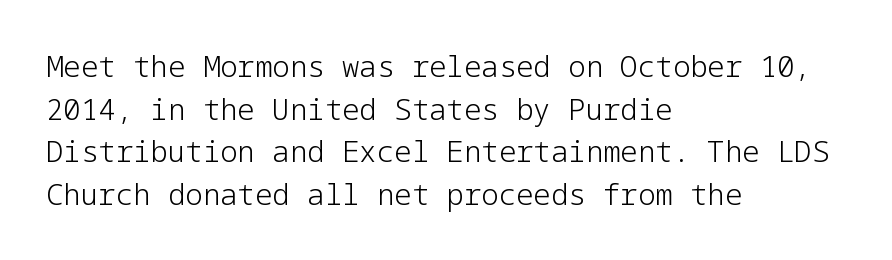
{"serif": "no", "italic": "no", "bold": "no", "weight": "light", "width": "normal", "stroke_contrast": "low", "x_height": "medium", "underline": "no", "align": "left", "line_spacing": "normal", "line_spacing_ratio": 1.47, "letter_spacing": "normal", "letter_spacing_em": 0.0, "glyph_px": 29}
